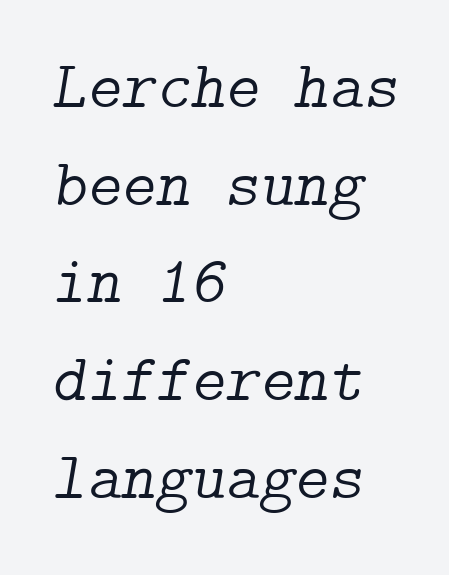
{"serif": "yes", "italic": "yes", "lean": "right", "slant_degrees": 9, "bold": "no", "weight": "light", "width": "normal", "stroke_contrast": "low", "x_height": "medium", "underline": "no", "align": "left", "line_spacing": "normal", "line_spacing_ratio": 1.48, "letter_spacing": "normal", "letter_spacing_em": 0.0, "glyph_px": 66}
